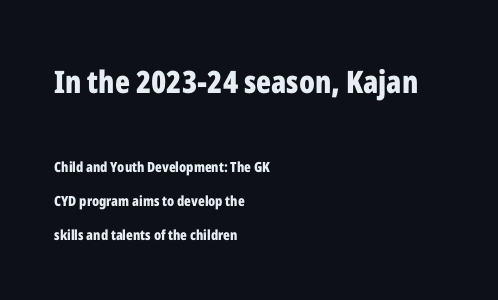
This sample has the flowing, uneven cadence of proportional lettering. Posture: upright roman. Reading down the block, your eye returns to a fixed left position each line. The strip under each line holds only bare page. Stroke thickness is high; the sample reads as a true bold. Compare the two chunks: the upper has the greater cap height.
